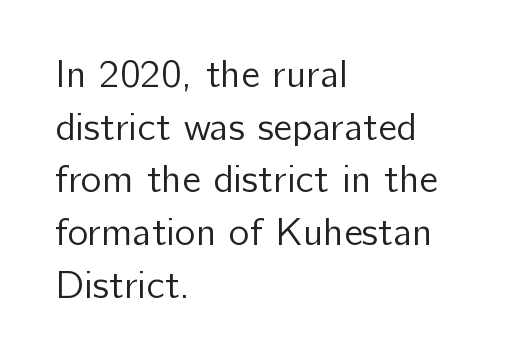
{"serif": "no", "italic": "no", "bold": "no", "weight": "regular", "width": "normal", "stroke_contrast": "low", "x_height": "medium", "monospaced": "no", "underline": "no", "align": "left", "line_spacing": "normal", "line_spacing_ratio": 1.35, "letter_spacing": "normal", "letter_spacing_em": 0.0, "glyph_px": 39}
